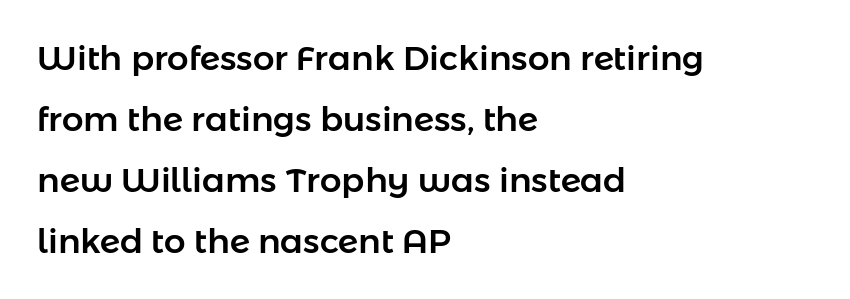
Rule under the text: the space is simply empty. A typesetter would call this zero additional tracking. This sample has the flowing, uneven cadence of proportional lettering. Look at the bottom of the vertical strokes: they stop flat, with no serifs. Italic: no, the glyphs are upright roman. Does the copy run flush right? No — it runs flush left.
